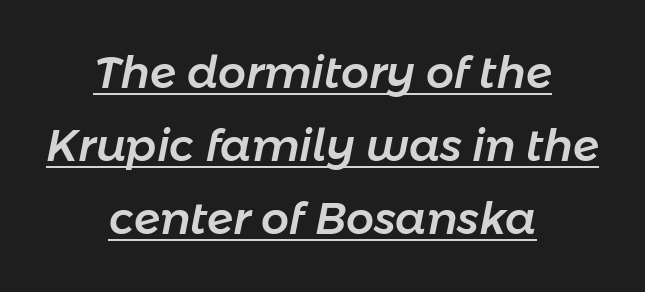
The image shows 44 px text type, italic (leaning right); set centered, normal line spacing (1.66x), normal letter spacing, underlined; low stroke contrast and a medium x-height.
